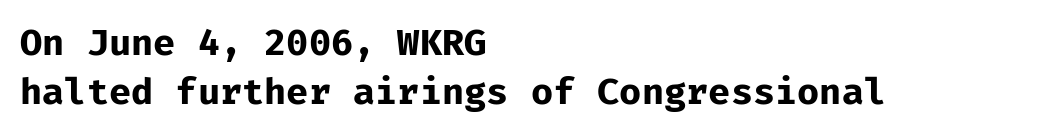
{"serif": "no", "italic": "no", "bold": "yes", "weight": "bold", "width": "normal", "stroke_contrast": "low", "x_height": "medium", "monospaced": "yes", "underline": "no", "align": "left", "line_spacing": "normal", "line_spacing_ratio": 1.33, "letter_spacing": "normal", "letter_spacing_em": 0.0, "glyph_px": 37}
